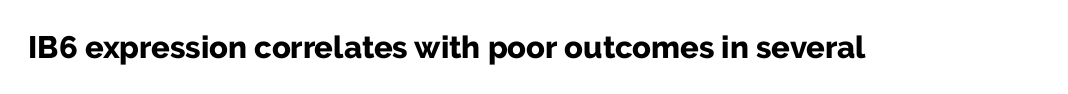
The image shows 31 px bold sans-serif type, upright; set normal letter spacing, not underlined; low stroke contrast and a medium x-height.
